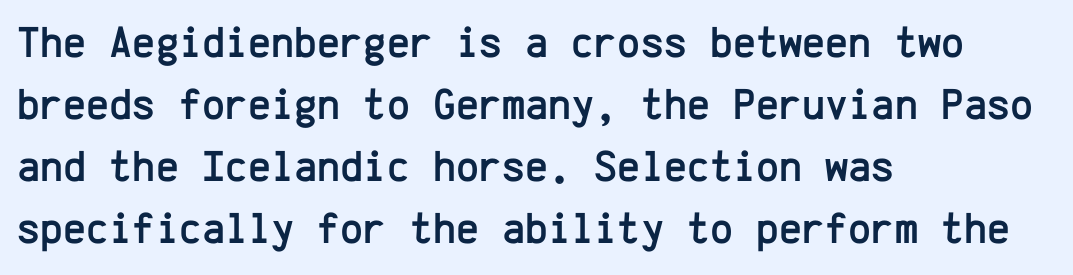
Q: Is the text italic (slanted)? A: No, it is upright.
Q: Is the typeface a serif or a sans-serif typeface? A: Sans-serif.
Q: Is the text underlined? A: No.
Q: How is the paragraph aligned? A: Left-aligned.
Q: Is the spacing between letters normal or unusually wide? A: Normal.
Q: Is the spacing between lines tight, normal or loose? A: Normal.
Q: Width (condensed, normal, or wide)? A: Normal.
Q: Stroke contrast? A: Low.
Q: x-height? A: Medium.
Q: Monospaced? A: Yes.
